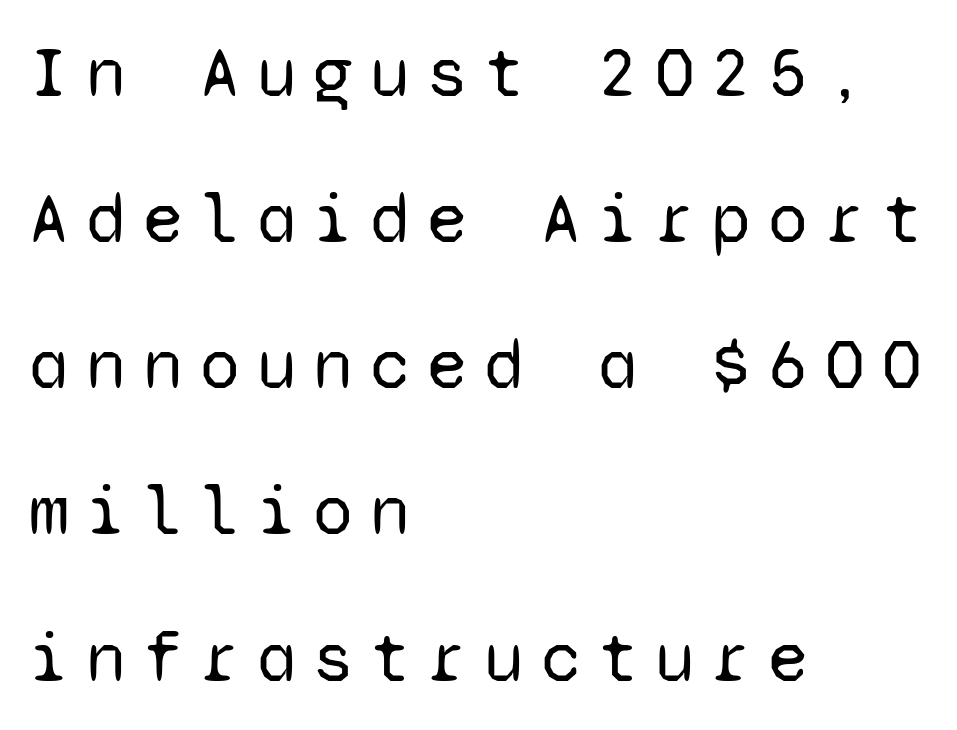
Q: Is the text bold? A: No.
Q: Is the text italic (slanted)? A: No, it is upright.
Q: Is the typeface a serif or a sans-serif typeface? A: Sans-serif.
Q: Is the text underlined? A: No.
Q: How is the paragraph aligned? A: Left-aligned.
Q: Is the spacing between letters normal or unusually wide? A: Unusually wide.
Q: Is the spacing between lines tight, normal or loose? A: Loose.
Q: Width (condensed, normal, or wide)? A: Normal.
Q: Stroke contrast? A: Low.
Q: x-height? A: Medium.
Q: Monospaced? A: Yes.
